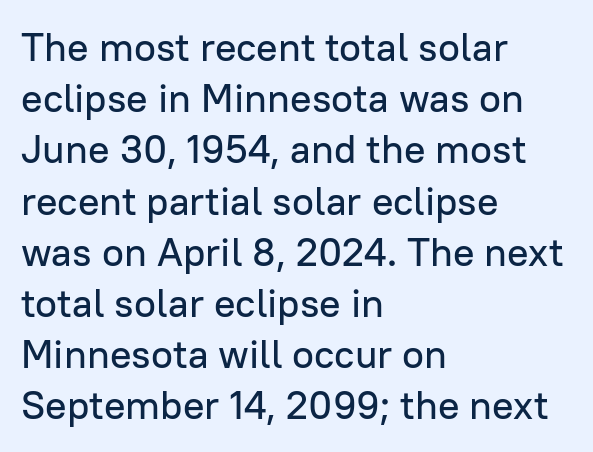
Q: Is the text italic (slanted)? A: No, it is upright.
Q: Is the typeface a serif or a sans-serif typeface? A: Sans-serif.
Q: Is the text underlined? A: No.
Q: How is the paragraph aligned? A: Left-aligned.
Q: Is the spacing between letters normal or unusually wide? A: Normal.
Q: Is the spacing between lines tight, normal or loose? A: Normal.
Q: Width (condensed, normal, or wide)? A: Normal.
Q: Stroke contrast? A: Low.
Q: x-height? A: Medium.
Q: Monospaced? A: No.
